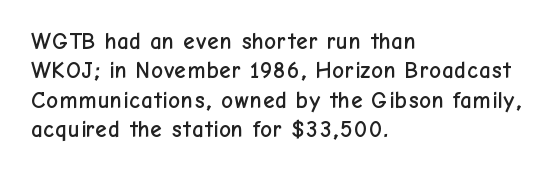
Q: Is the text italic (slanted)? A: No, it is upright.
Q: Is the text underlined? A: No.
Q: How is the paragraph aligned? A: Left-aligned.
Q: Is the spacing between letters normal or unusually wide? A: Normal.
Q: Is the spacing between lines tight, normal or loose? A: Normal.
